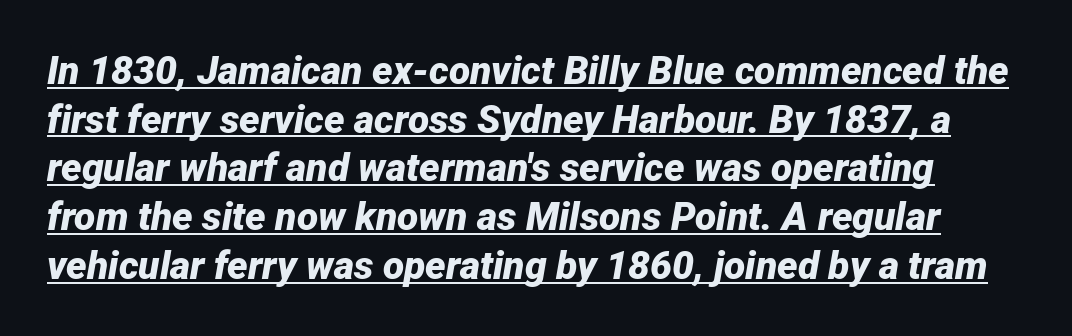
{"italic": "yes", "lean": "right", "slant_degrees": 12, "bold": "yes", "weight": "bold", "width": "normal", "stroke_contrast": "low", "x_height": "medium", "monospaced": "no", "underline": "yes", "line_spacing": "normal", "line_spacing_ratio": 1.25, "letter_spacing": "normal", "letter_spacing_em": 0.0, "glyph_px": 39}
